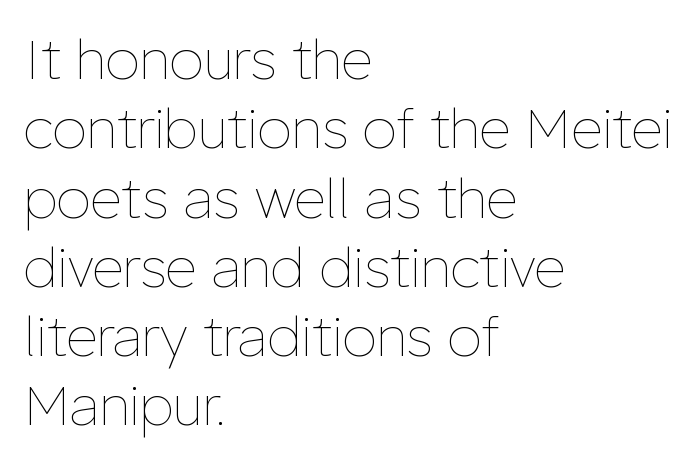
{"italic": "no", "bold": "no", "weight": "thin", "width": "normal", "stroke_contrast": "low", "x_height": "medium", "monospaced": "no", "underline": "no", "align": "left", "line_spacing": "normal", "line_spacing_ratio": 1.26, "letter_spacing": "normal", "letter_spacing_em": 0.0, "glyph_px": 55}
